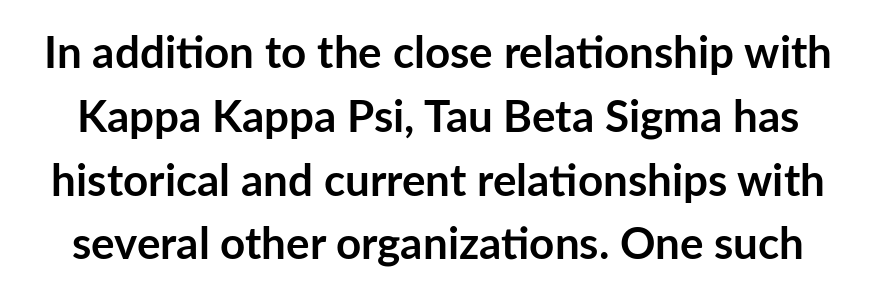
The image shows 44 px semibold sans-serif type, upright; set normal line spacing (1.45x), normal letter spacing, not underlined; low stroke contrast and a medium x-height.
